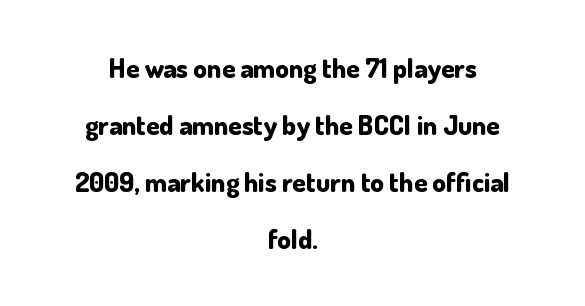
{"italic": "no", "bold": "yes", "underline": "no", "align": "center", "line_spacing": "loose", "line_spacing_ratio": 2.11, "letter_spacing": "normal", "letter_spacing_em": 0.0, "glyph_px": 27}
